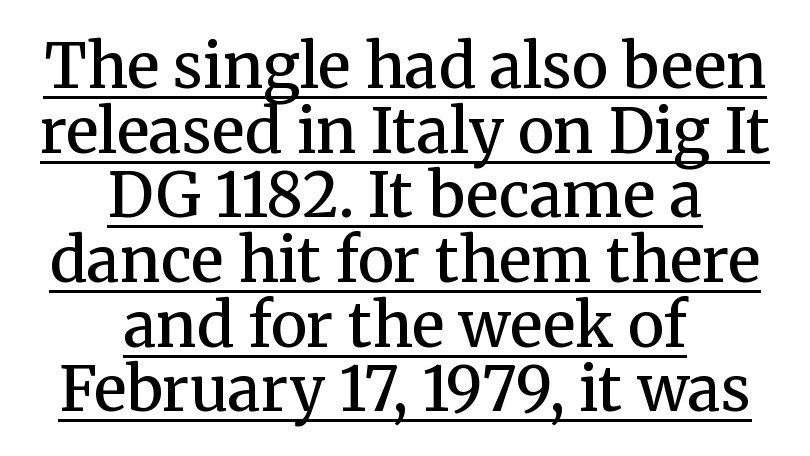
The sample's only ornament is a line tracing under the words. Firm but not heavy-handed strokes: this text is semibold. Spacing verdict: proportional, widths tailored to each character. The text block is weighted toward neither margin, spreading evenly from the middle. This sample trades vertical openness for compactness between lines.
